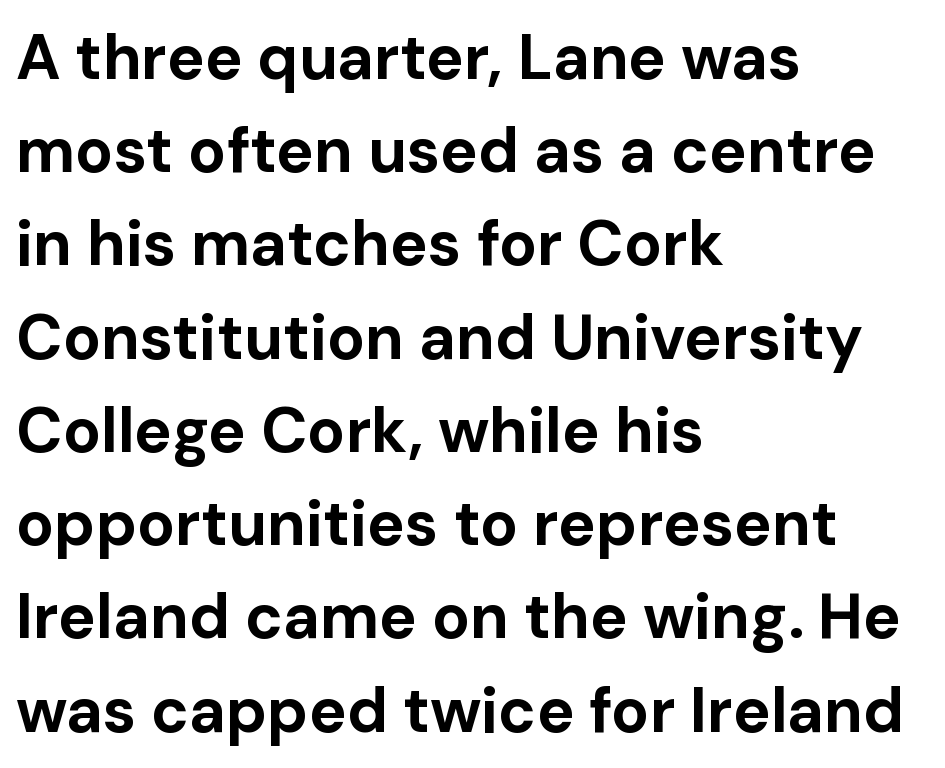
The image shows 63 px bold sans-serif type, upright; set left-aligned, normal line spacing (1.48x), normal letter spacing, not underlined; low stroke contrast and a medium x-height.
